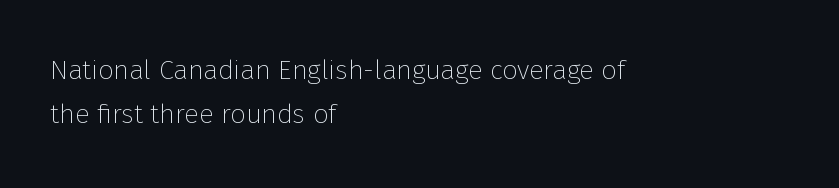
{"italic": "no", "bold": "no", "underline": "no", "align": "left", "line_spacing": "normal", "line_spacing_ratio": 1.64, "letter_spacing": "normal", "letter_spacing_em": 0.0, "glyph_px": 27}
